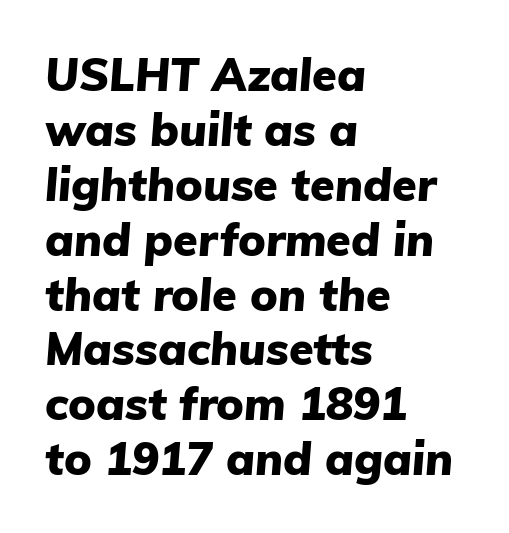
Caption: bold face, heavy strokes. The lines in this sample share a left origin and differ only in where they stop. Italic? Definitely — the glyphs are oblique. A typesetter would call this zero additional tracking. Here the designer chose a conventional face with non-uniform glyph widths.
